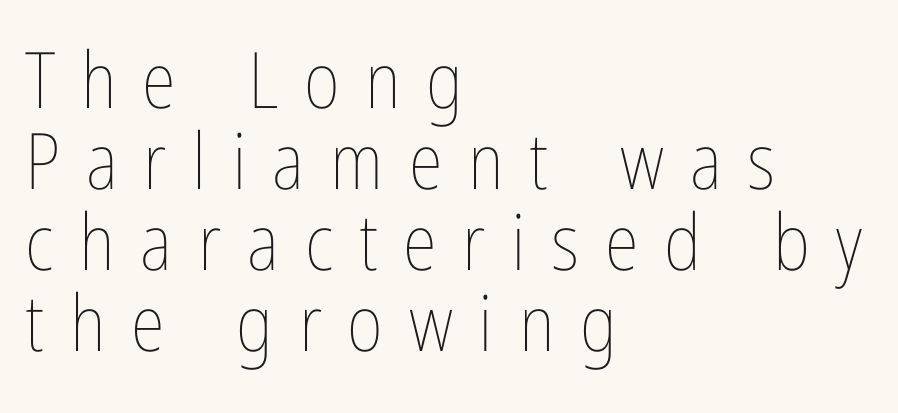
Q: Is the text bold? A: No.
Q: Is the text italic (slanted)? A: No, it is upright.
Q: Is the text underlined? A: No.
Q: How is the paragraph aligned? A: Left-aligned.
Q: Is the spacing between letters normal or unusually wide? A: Unusually wide.
Q: Is the spacing between lines tight, normal or loose? A: Tight.
Q: Width (condensed, normal, or wide)? A: Condensed.
Q: Stroke contrast? A: Low.
Q: x-height? A: Medium.
Q: Monospaced? A: No.
